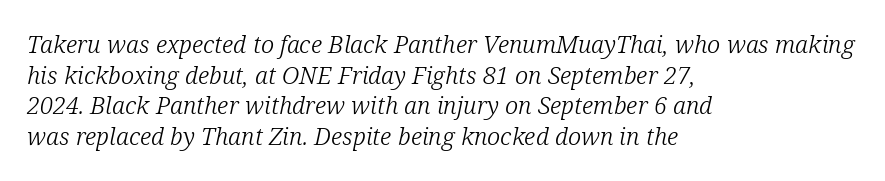
The characters are drawn with everyday or finer stroke widths. The passage shown stacks its lines at a standard gap. Just letters on the line, the space beneath them empty. This sample uses plain, unmodified letter spacing. Italic: yes, the glyphs are oblique.
